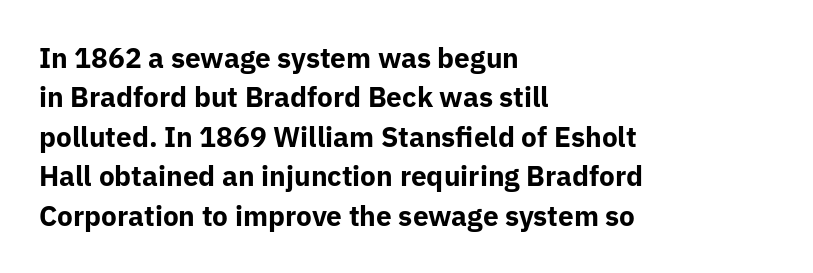
The image shows 28 px bold sans-serif type, upright; set left-aligned, normal line spacing (1.41x), normal letter spacing, not underlined; low stroke contrast and a medium x-height.
